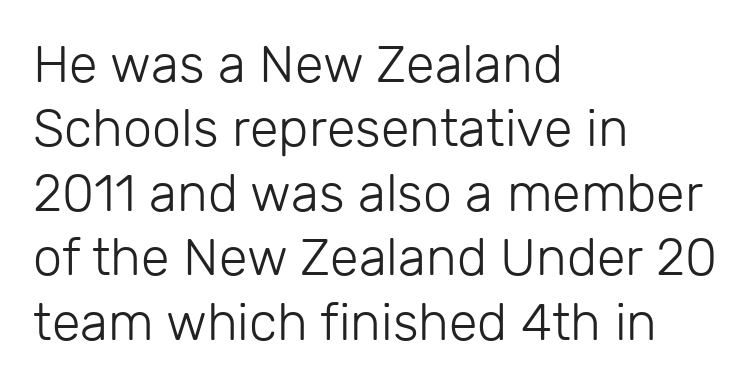
The image shows 52 px light sans-serif type, upright; set left-aligned, line spacing 1.24x, normal letter spacing, not underlined; low stroke contrast and a medium x-height.
